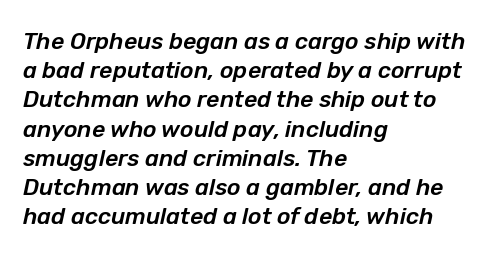
Q: Is the text italic (slanted)? A: Yes, it leans right by about 12 degrees.
Q: Is the text underlined? A: No.
Q: How is the paragraph aligned? A: Left-aligned.
Q: Is the spacing between letters normal or unusually wide? A: Normal.
Q: Is the spacing between lines tight, normal or loose? A: Normal.
